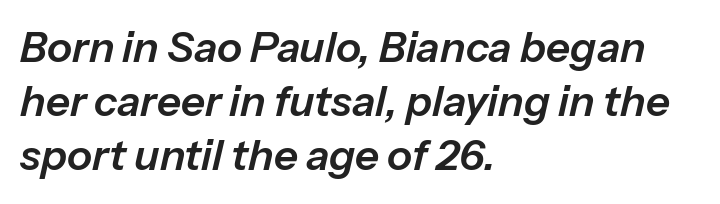
The image shows 42 px text type, italic (leaning right); set left-aligned, normal line spacing (1.28x), normal letter spacing, not underlined; low stroke contrast and a medium x-height.
